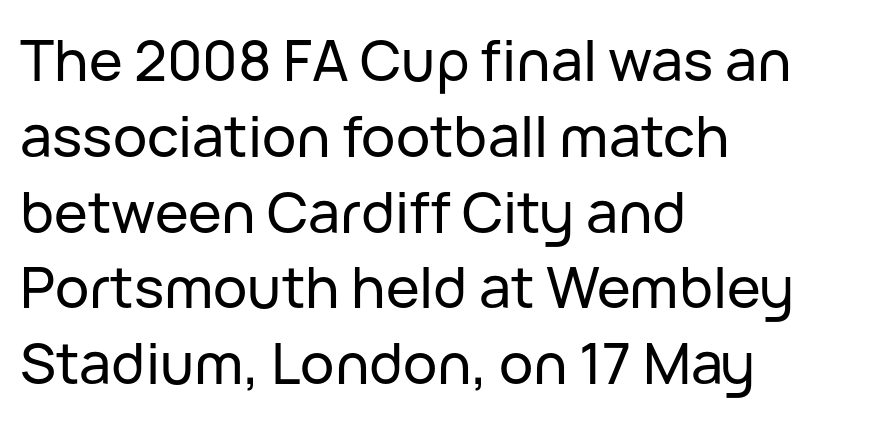
The image shows 57 px sans-serif type, upright; set left-aligned, normal line spacing (1.33x), normal letter spacing, not underlined; low stroke contrast and a medium x-height.
